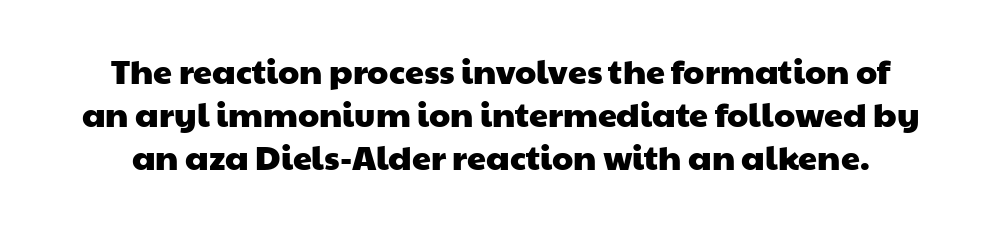
{"serif": "no", "width": "wide", "stroke_contrast": "low", "x_height": "medium", "monospaced": "no", "underline": "no", "line_spacing": "normal", "line_spacing_ratio": 1.27, "letter_spacing": "normal", "letter_spacing_em": 0.0, "glyph_px": 34}
